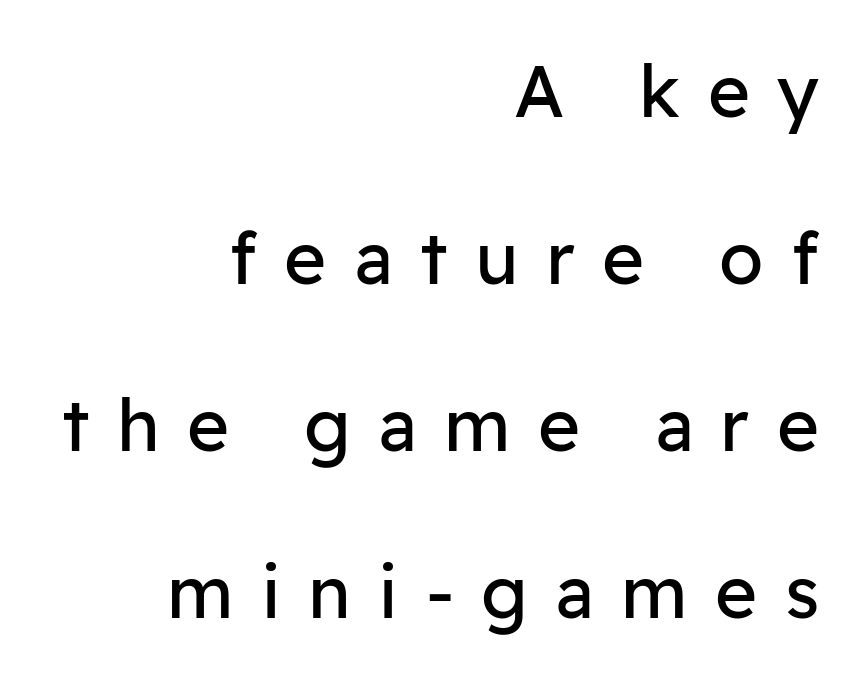
{"serif": "no", "italic": "no", "bold": "no", "weight": "regular", "width": "normal", "stroke_contrast": "low", "x_height": "medium", "monospaced": "no", "underline": "no", "align": "right", "line_spacing": "loose", "line_spacing_ratio": 2.32, "letter_spacing": "wide", "letter_spacing_em": 0.38, "glyph_px": 72}
